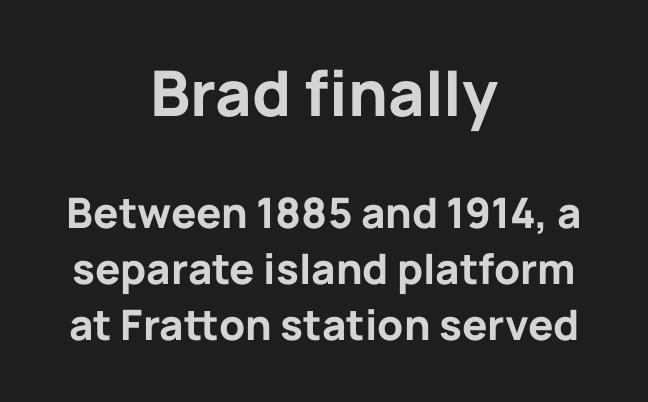
The image shows 63 px bold sans-serif type, upright; set centered, normal line spacing (1.34x), normal letter spacing, not underlined; the first (top) block is 1.5x larger; low stroke contrast and a medium x-height.
